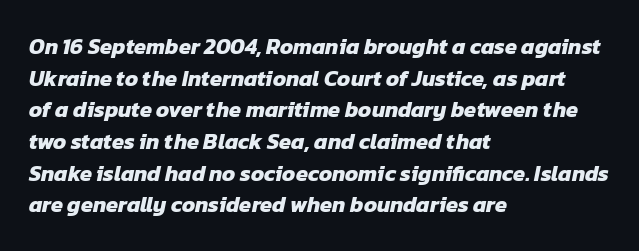
The image shows 22 px bold type; set left-aligned, normal line spacing (1.44x), normal letter spacing, not underlined.
